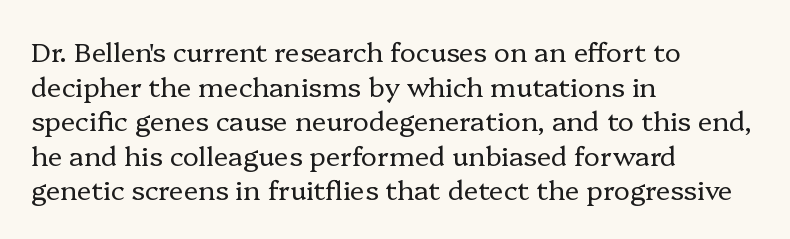
Q: Is the text bold? A: No.
Q: Is the text italic (slanted)? A: No, it is upright.
Q: Is the text underlined? A: No.
Q: How is the paragraph aligned? A: Left-aligned.
Q: Is the spacing between letters normal or unusually wide? A: Normal.
Q: Is the spacing between lines tight, normal or loose? A: Normal.
